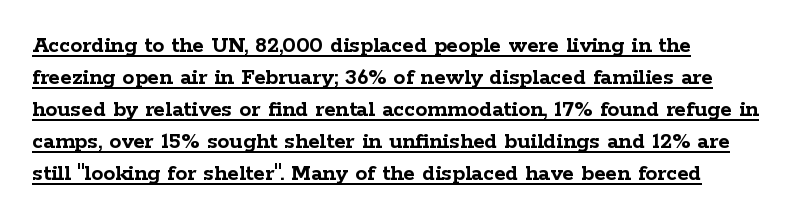
Q: Is the text bold? A: Yes.
Q: Is the text italic (slanted)? A: No, it is upright.
Q: Is the text underlined? A: Yes.
Q: Is the spacing between letters normal or unusually wide? A: Normal.
Q: Is the spacing between lines tight, normal or loose? A: Normal.
